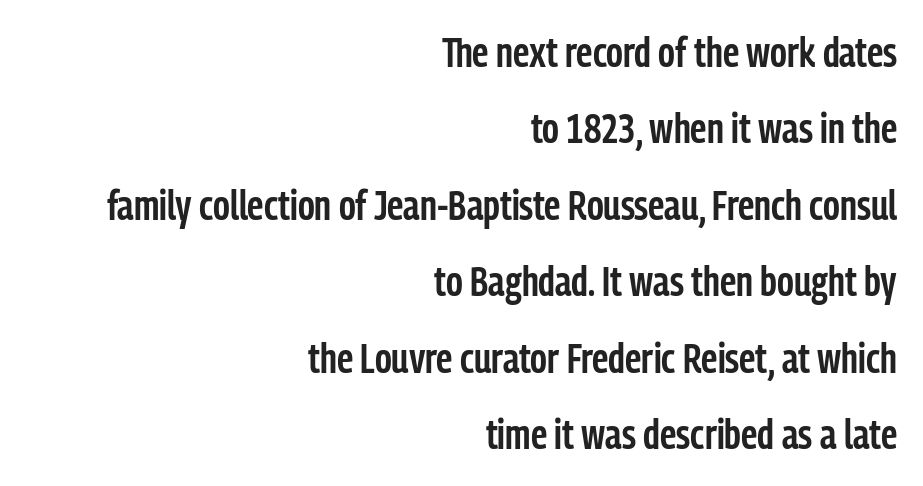
These lines were composed using upright roman letters. Tracking here is standard; glyphs follow each other at the usual distance. The rag falls on the left side of this text block. The string is rendered with underlining switched off. In terms of letterform style, serifs are entirely absent. The passage shown is typed in a proportional face where columns would drift.
